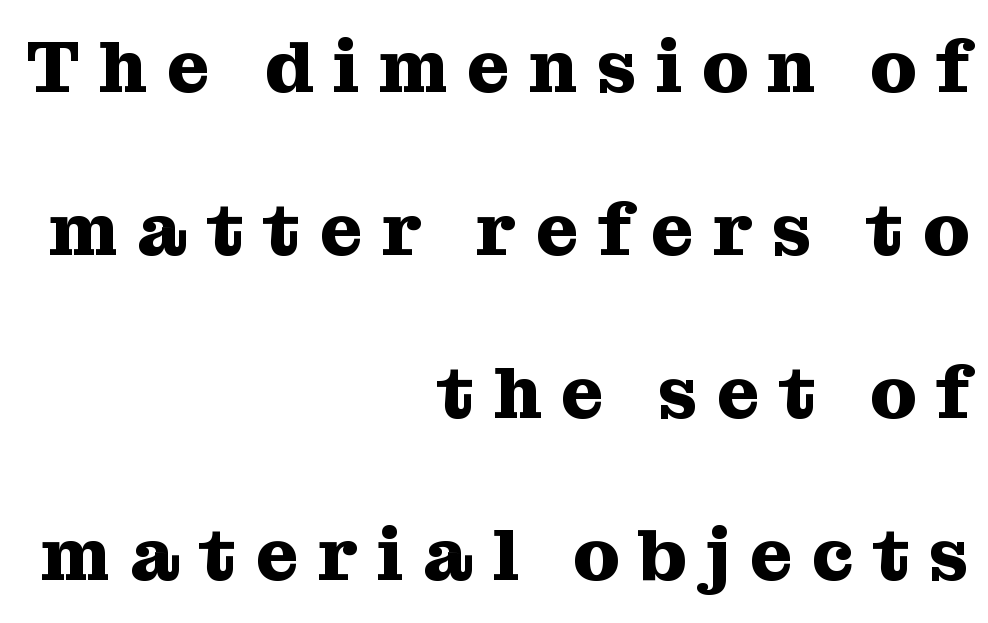
{"serif": "yes", "italic": "no", "bold": "yes", "weight": "heavy", "width": "normal", "stroke_contrast": "medium", "x_height": "medium", "monospaced": "no", "underline": "no", "align": "right", "line_spacing": "loose", "line_spacing_ratio": 2.2, "letter_spacing": "wide", "letter_spacing_em": 0.26, "glyph_px": 74}
